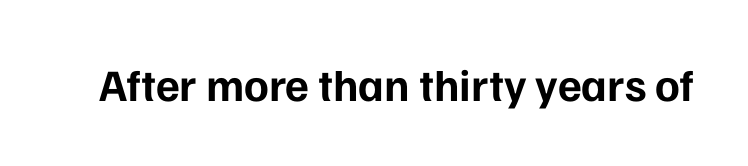
Q: Is the text bold? A: Yes.
Q: Is the text italic (slanted)? A: No, it is upright.
Q: Is the typeface a serif or a sans-serif typeface? A: Sans-serif.
Q: Is the text underlined? A: No.
Q: Is the spacing between letters normal or unusually wide? A: Normal.
Q: Width (condensed, normal, or wide)? A: Normal.
Q: Stroke contrast? A: Low.
Q: x-height? A: Medium.
Q: Monospaced? A: No.
